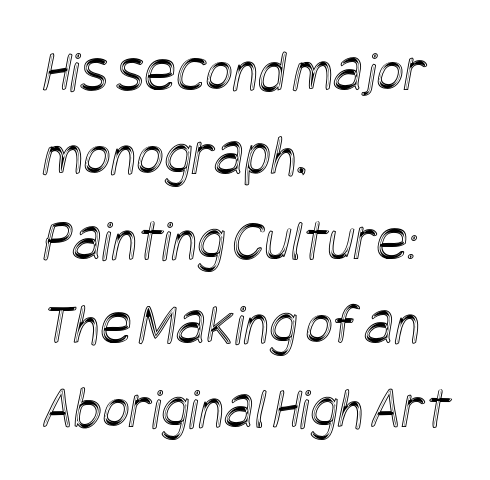
{"width": "condensed", "x_height": "large", "underline": "no", "align": "left", "line_spacing": "normal", "line_spacing_ratio": 1.43, "letter_spacing": "normal", "letter_spacing_em": 0.0, "glyph_px": 59}
